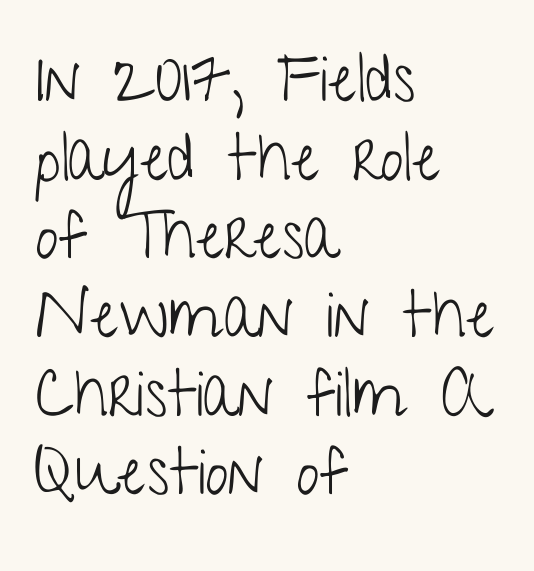
{"serif": "no", "italic": "no", "bold": "no", "weight": "light", "width": "condensed", "stroke_contrast": "low", "x_height": "medium", "monospaced": "no", "underline": "no", "align": "left", "line_spacing_ratio": 1.21, "letter_spacing": "normal", "letter_spacing_em": 0.0, "glyph_px": 65}
